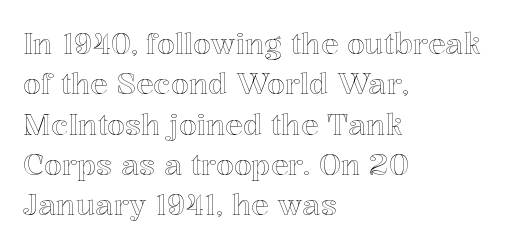
{"italic": "no", "width": "normal", "x_height": "medium", "monospaced": "no", "underline": "no", "align": "left", "line_spacing": "normal", "line_spacing_ratio": 1.39, "letter_spacing": "normal", "letter_spacing_em": 0.0, "glyph_px": 29}
